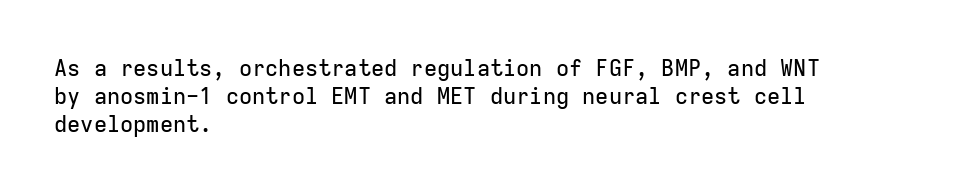
Style check: upright. Decoration check: the copy has no underline. The gaps between neighbouring characters are ordinary and unremarkable. This sample is left-justified, so line endings fall wherever the words run out. The rows are spaced the way most documents space them.
